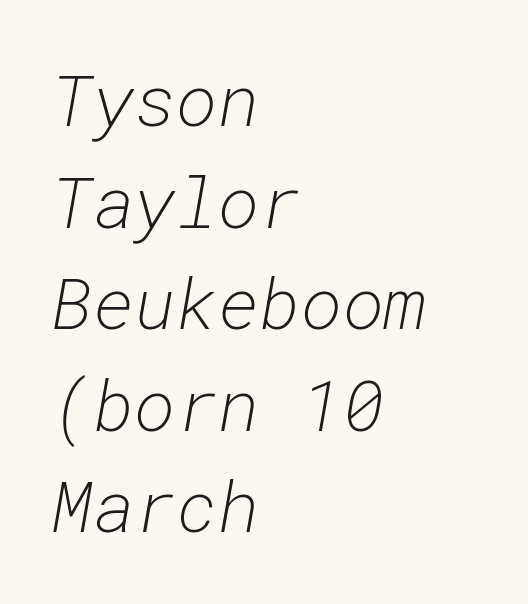
{"italic": "yes", "lean": "right", "slant_degrees": 10, "bold": "no", "weight": "light", "width": "normal", "stroke_contrast": "low", "x_height": "medium", "monospaced": "yes", "underline": "no", "align": "left", "line_spacing": "normal", "line_spacing_ratio": 1.43, "letter_spacing": "normal", "letter_spacing_em": 0.0, "glyph_px": 71}
